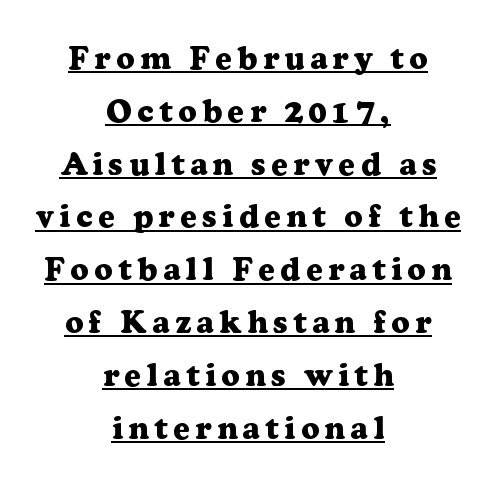
The image shows 32 px heavy serif type, upright; set centered, normal line spacing (1.65x), underlined; low stroke contrast and a medium x-height.
